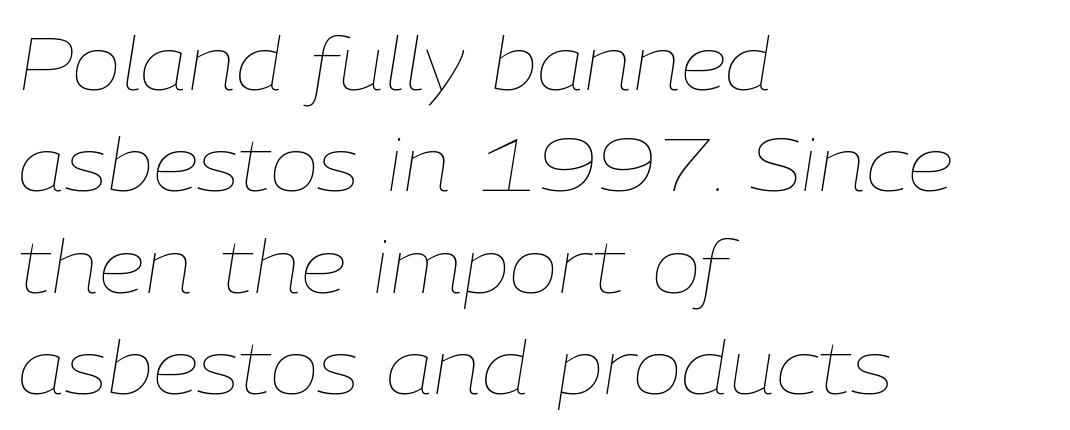
Interline gaps are of average width in this sample. Heft: none added — not bold. These lines are set flush left with a ragged right edge. These lines are rendered in a variable-pitch font. Unmarked baselines from the first word to the last. Glyph-to-glyph distance matches everyday printed text.
